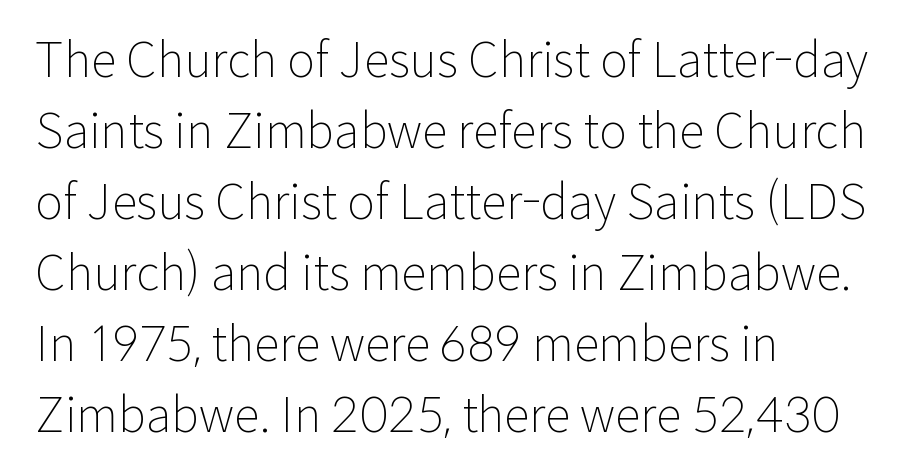
A typesetter would label this face a sans. No extra ink here — the face is not bold. Each letter keeps its own natural width here, so spacing adapts to shape. Glance below the letters and you will spot only blank space.
